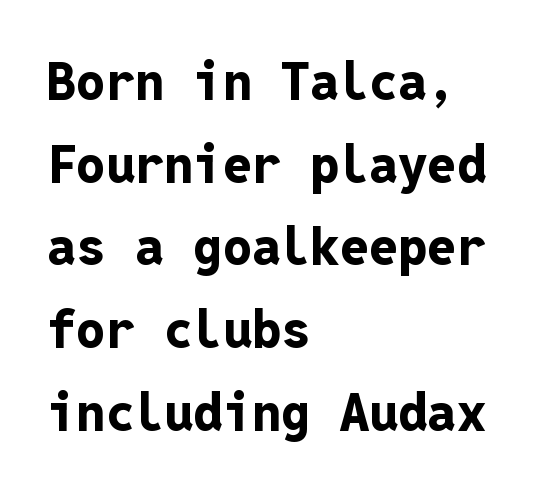
The image shows 52 px bold sans-serif type, upright, monospaced; set left-aligned, normal line spacing (1.59x), normal letter spacing, not underlined; low stroke contrast and a medium x-height.
